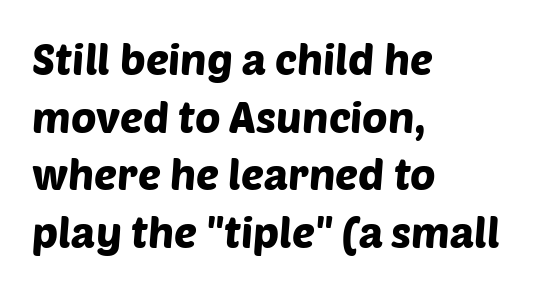
The image shows 43 px sans-serif type; set left-aligned, normal line spacing (1.34x), normal letter spacing, not underlined; low stroke contrast and a large x-height.
